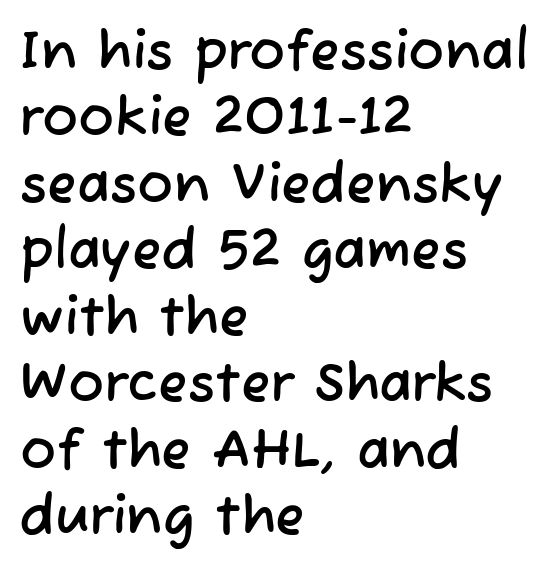
{"serif": "no", "width": "normal", "stroke_contrast": "low", "x_height": "medium", "monospaced": "no", "underline": "no", "align": "left", "line_spacing_ratio": 1.23, "letter_spacing": "normal", "letter_spacing_em": 0.0, "glyph_px": 54}
